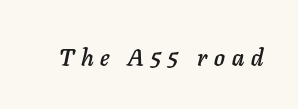
Glance below the letters and you will spot only blank space. The face used here is rendered with a markedly widened letterfit. Emphasis-style slanted type is in use.
